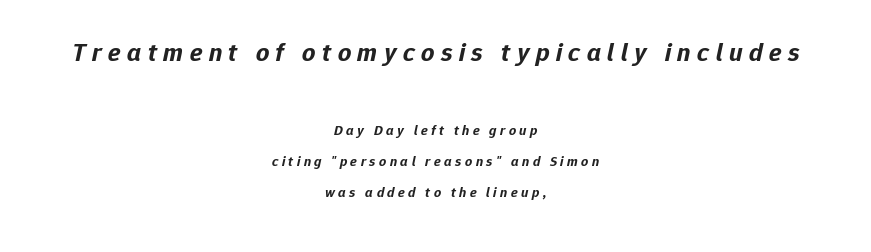
{"italic": "yes", "lean": "right", "slant_degrees": 12, "bold": "yes", "underline": "no", "align": "center", "line_spacing": "loose", "line_spacing_ratio": 2.21, "letter_spacing": "wide", "letter_spacing_em": 0.25, "larger_block": "first", "size_ratio": 1.86, "glyph_px": 26}
